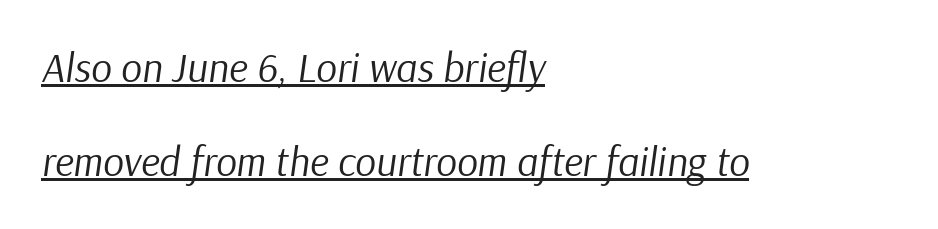
Q: Is the text bold? A: No.
Q: Is the text italic (slanted)? A: Yes, it leans right by about 9 degrees.
Q: Is the text underlined? A: Yes.
Q: How is the paragraph aligned? A: Left-aligned.
Q: Is the spacing between letters normal or unusually wide? A: Normal.
Q: Is the spacing between lines tight, normal or loose? A: Loose.
Q: Width (condensed, normal, or wide)? A: Normal.
Q: Stroke contrast? A: Low.
Q: x-height? A: Medium.
Q: Monospaced? A: No.
